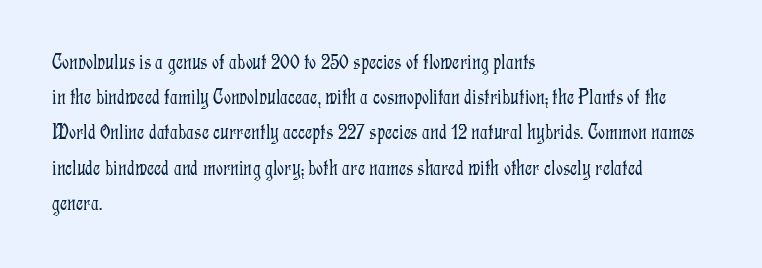
{"italic": "no", "bold": "no", "underline": "no", "align": "left", "line_spacing": "normal", "line_spacing_ratio": 1.6, "letter_spacing": "normal", "letter_spacing_em": 0.0, "glyph_px": 22}
